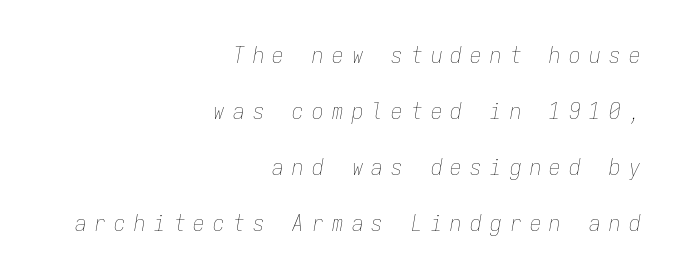
The image shows 23 px text type, italic (leaning right); set right-aligned, loose line spacing (2.44x), unusually wide letter spacing (+0.36 em), not underlined.
